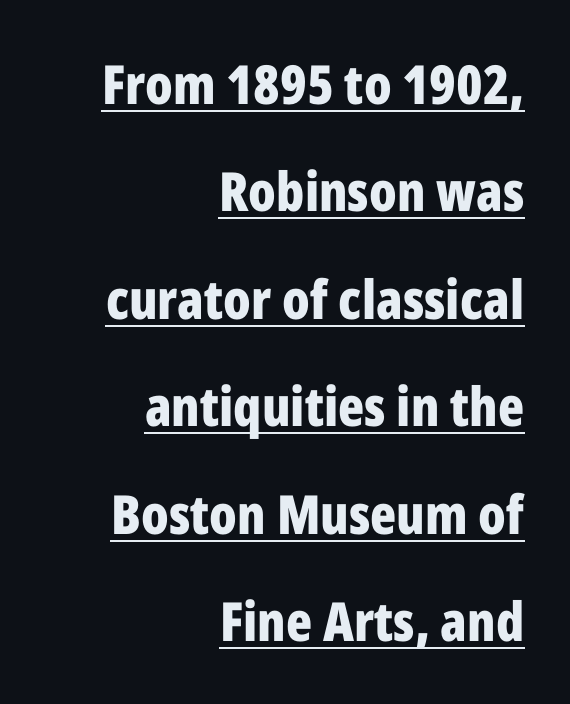
You could fit nearly another row in the gap between these rows. Characters remain perfectly vertical along every line. Note the varied advance widths — an 'i' is clearly narrower than an 'm'. The font family rendered here belongs to the sans-serif group. Standard letterfit; no display-style spreading of the glyphs.
